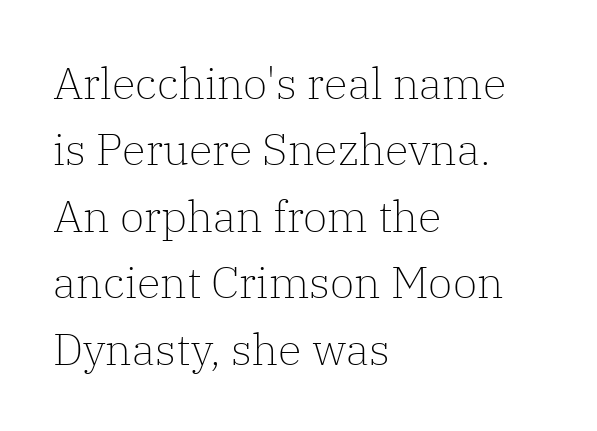
Q: Is the text bold? A: No.
Q: Is the text italic (slanted)? A: No, it is upright.
Q: Is the typeface a serif or a sans-serif typeface? A: Serif.
Q: Is the text underlined? A: No.
Q: How is the paragraph aligned? A: Left-aligned.
Q: Is the spacing between letters normal or unusually wide? A: Normal.
Q: Is the spacing between lines tight, normal or loose? A: Normal.
Q: Width (condensed, normal, or wide)? A: Normal.
Q: Stroke contrast? A: Low.
Q: x-height? A: Medium.
Q: Monospaced? A: No.
